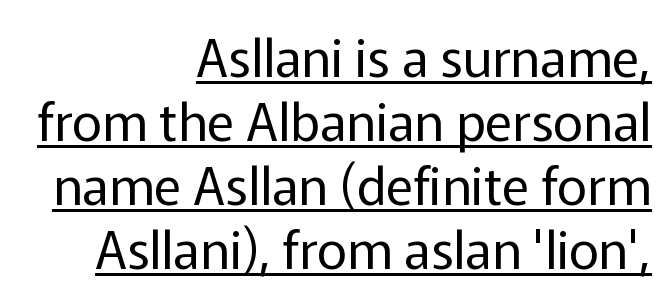
{"serif": "no", "italic": "no", "bold": "no", "weight": "regular", "width": "normal", "stroke_contrast": "low", "x_height": "medium", "monospaced": "no", "underline": "yes", "align": "right", "line_spacing_ratio": 1.23, "letter_spacing": "normal", "letter_spacing_em": 0.0, "glyph_px": 52}
